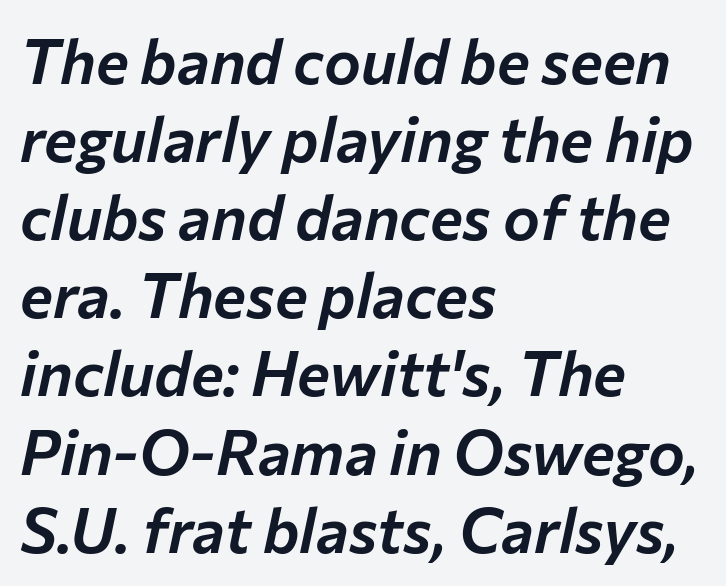
Default kerning and tracking; the words read as compact shapes. No word sits above an underline. This sample has the flowing, uneven cadence of proportional lettering. In terms of posture, this sample is oblique. One glance says typical: line gaps are just what's usual.
